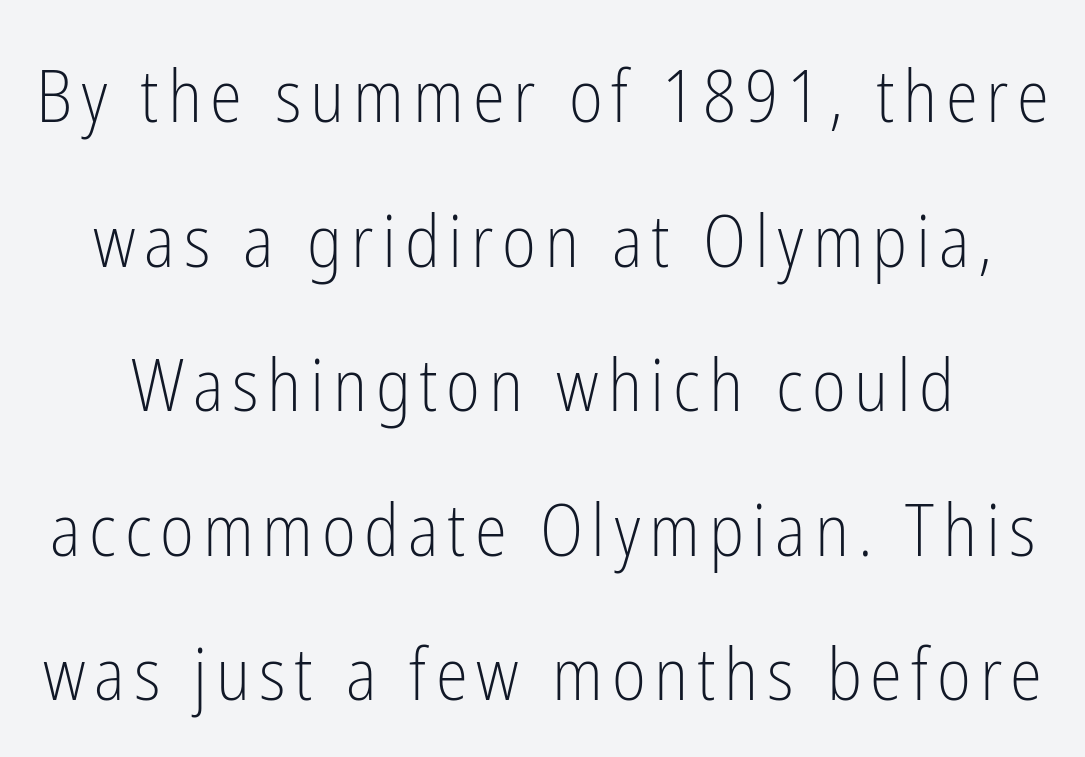
Q: Is the text bold? A: No.
Q: Is the text italic (slanted)? A: No, it is upright.
Q: Is the typeface a serif or a sans-serif typeface? A: Sans-serif.
Q: Is the text underlined? A: No.
Q: Is the spacing between lines tight, normal or loose? A: Loose.
Q: Width (condensed, normal, or wide)? A: Condensed.
Q: Stroke contrast? A: Low.
Q: x-height? A: Medium.
Q: Monospaced? A: No.
